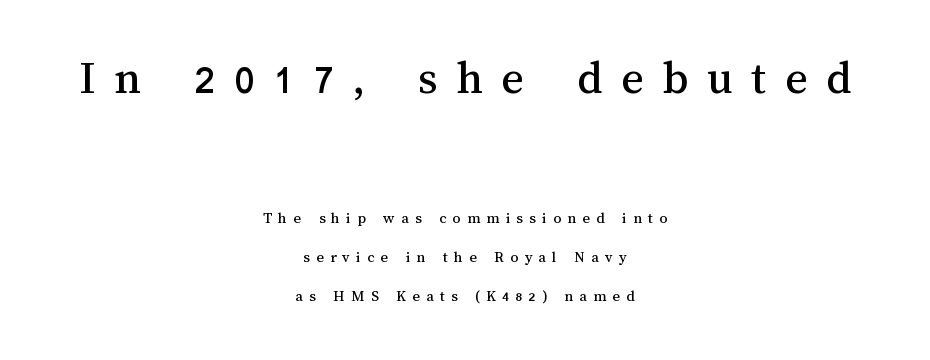
The image shows 48 px text type, upright; set centered, loose line spacing (2.45x), unusually wide letter spacing (+0.39 em), not underlined; the first (top) block is 3.0x larger; medium stroke contrast and a medium x-height.
